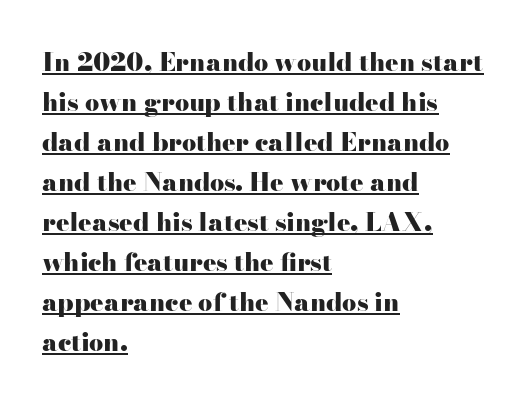
{"italic": "no", "bold": "yes", "underline": "yes", "align": "left", "line_spacing": "normal", "line_spacing_ratio": 1.6, "letter_spacing": "normal", "letter_spacing_em": 0.0, "glyph_px": 25}
